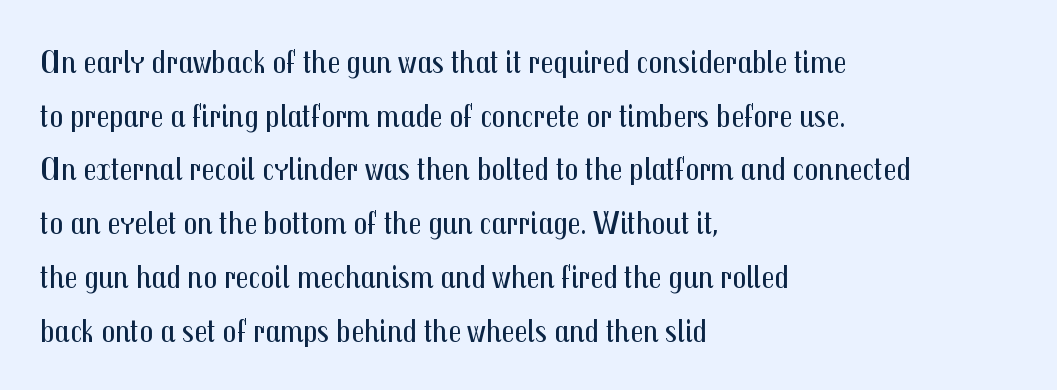
What stands out about the letter spacing? Nothing — it is the standard amount. The lines sit at an ordinary, default distance from one another. Horizontally, the lines are justified to the leading edge only. Heft: none added — not bold.
